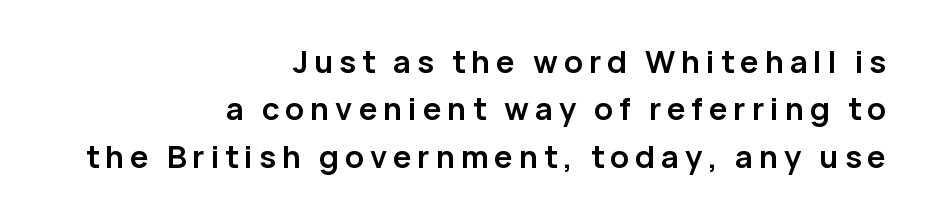
{"serif": "no", "italic": "no", "bold": "yes", "weight": "semibold", "width": "normal", "stroke_contrast": "low", "x_height": "medium", "monospaced": "no", "underline": "no", "align": "right", "line_spacing": "normal", "line_spacing_ratio": 1.53, "glyph_px": 31}
